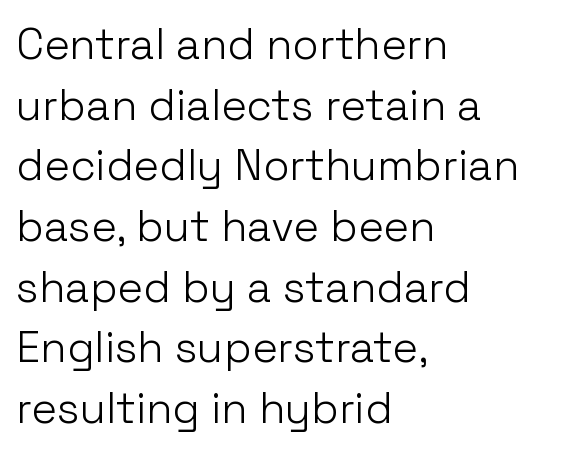
The strokes are not fattened; the text isn't bold. Characters follow at the spacing the type designer built in. Teacher's note: observe the even left margin — that is flush-left alignment. Is this a fixed-width face? No — the glyphs have proportional, varying widths. Rows of type keep a routine distance in the vertical direction.
